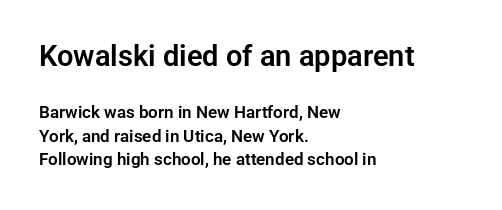
Q: Is the text italic (slanted)? A: No, it is upright.
Q: Is the typeface a serif or a sans-serif typeface? A: Sans-serif.
Q: Is the text underlined? A: No.
Q: How is the paragraph aligned? A: Left-aligned.
Q: Is the spacing between letters normal or unusually wide? A: Normal.
Q: Is the spacing between lines tight, normal or loose? A: Normal.
Q: Which block of text is set in a larger size, the first (top) or the second (bottom)? A: The first (top) one.
Q: Width (condensed, normal, or wide)? A: Normal.
Q: Stroke contrast? A: Low.
Q: x-height? A: Medium.
Q: Monospaced? A: No.
